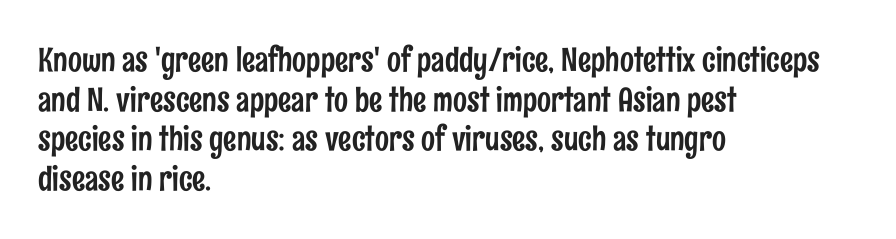
Q: Is the text italic (slanted)? A: No, it is upright.
Q: Is the typeface a serif or a sans-serif typeface? A: Sans-serif.
Q: Is the text underlined? A: No.
Q: How is the paragraph aligned? A: Left-aligned.
Q: Is the spacing between letters normal or unusually wide? A: Normal.
Q: Width (condensed, normal, or wide)? A: Condensed.
Q: Stroke contrast? A: Low.
Q: x-height? A: Medium.
Q: Monospaced? A: No.
